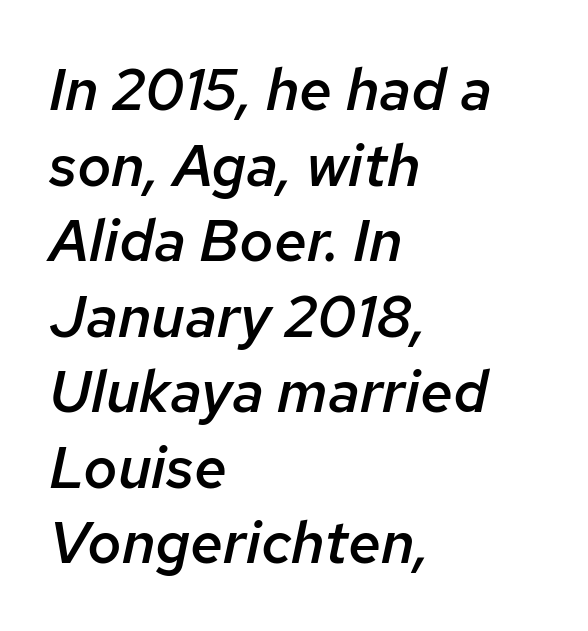
The image shows 59 px semibold type, italic (leaning right); set left-aligned, normal line spacing (1.28x), normal letter spacing, not underlined; low stroke contrast and a medium x-height.
